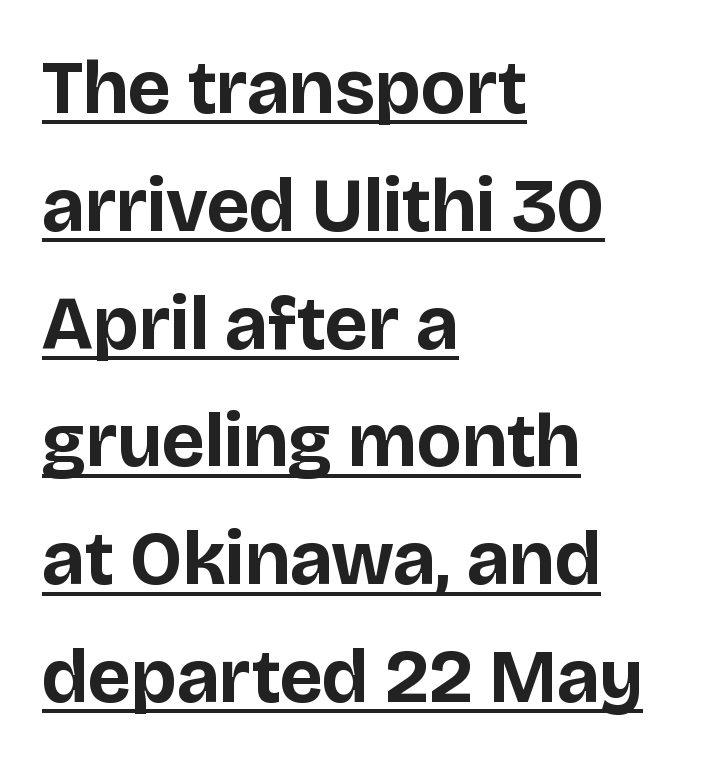
Q: Is the text bold? A: Yes.
Q: Is the text italic (slanted)? A: No, it is upright.
Q: Is the typeface a serif or a sans-serif typeface? A: Sans-serif.
Q: Is the text underlined? A: Yes.
Q: How is the paragraph aligned? A: Left-aligned.
Q: Is the spacing between letters normal or unusually wide? A: Normal.
Q: Is the spacing between lines tight, normal or loose? A: Normal.
Q: Width (condensed, normal, or wide)? A: Normal.
Q: Stroke contrast? A: Low.
Q: x-height? A: Large.
Q: Monospaced? A: No.
